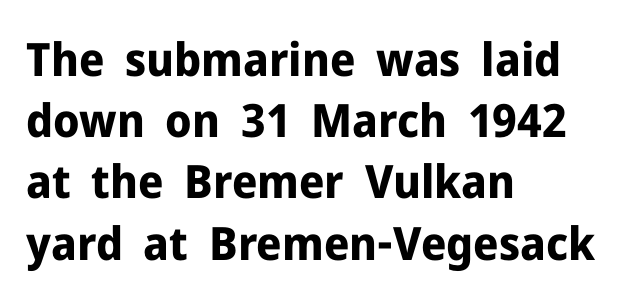
Examine the stroke ends and you'll find no serifs. Designer's note — italics off, roman on. Each row of text sits above clean, open space. The rendering uses a moderate line-height, typical for paragraphs. Is this a fixed-width face? No — the glyphs have proportional, varying widths.
